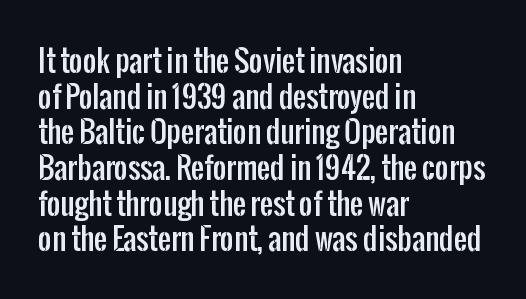
Q: Is the text italic (slanted)? A: No, it is upright.
Q: Is the typeface a serif or a sans-serif typeface? A: Sans-serif.
Q: Is the text underlined? A: No.
Q: How is the paragraph aligned? A: Left-aligned.
Q: Is the spacing between letters normal or unusually wide? A: Normal.
Q: Width (condensed, normal, or wide)? A: Condensed.
Q: Stroke contrast? A: Low.
Q: x-height? A: Medium.
Q: Monospaced? A: No.
